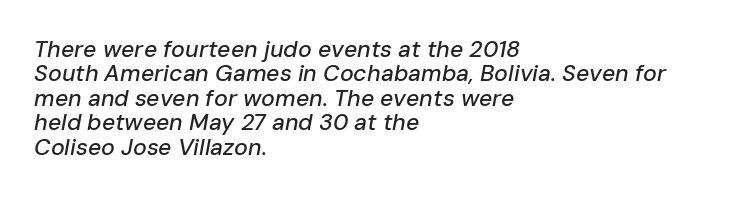
The image shows 23 px text type, italic (leaning right); set left-aligned, tight line spacing (1.06x), normal letter spacing, not underlined.
